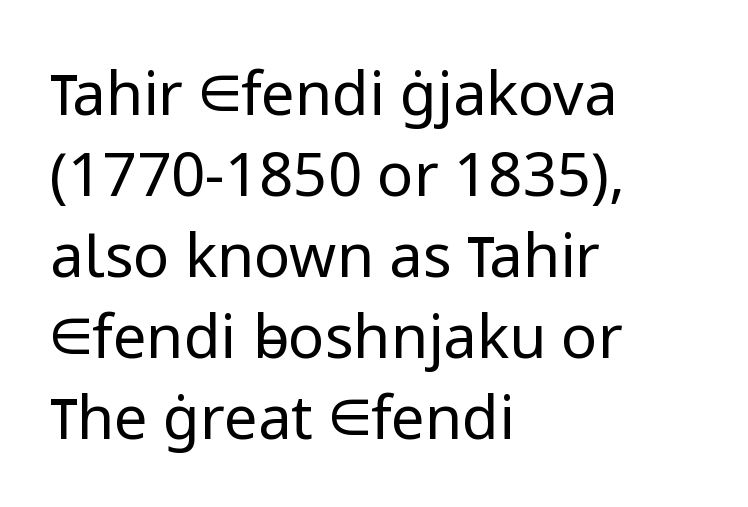
Q: Is the text bold? A: No.
Q: Is the text italic (slanted)? A: No, it is upright.
Q: Is the typeface a serif or a sans-serif typeface? A: Sans-serif.
Q: Is the text underlined? A: No.
Q: How is the paragraph aligned? A: Left-aligned.
Q: Is the spacing between letters normal or unusually wide? A: Normal.
Q: Is the spacing between lines tight, normal or loose? A: Normal.
Q: Width (condensed, normal, or wide)? A: Normal.
Q: Stroke contrast? A: Low.
Q: x-height? A: Medium.
Q: Monospaced? A: No.
